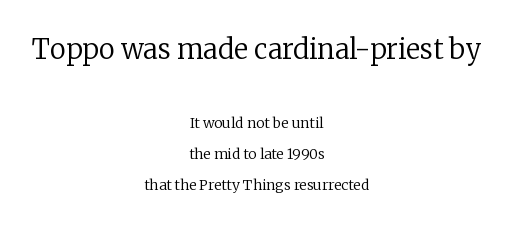
The image shows 27 px text type, upright; set centered, loose line spacing (2.23x), normal letter spacing, not underlined; the first (top) block is 1.93x larger.
